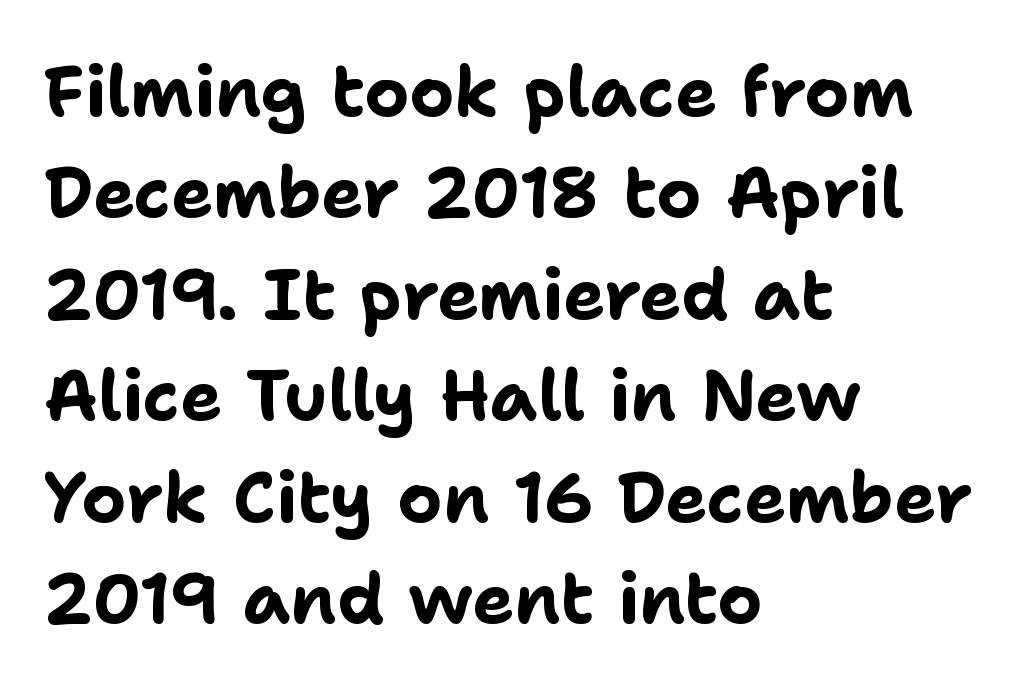
Q: Is the text bold? A: Yes.
Q: Is the text italic (slanted)? A: No, it is upright.
Q: Is the typeface a serif or a sans-serif typeface? A: Sans-serif.
Q: Is the text underlined? A: No.
Q: How is the paragraph aligned? A: Left-aligned.
Q: Is the spacing between letters normal or unusually wide? A: Normal.
Q: Is the spacing between lines tight, normal or loose? A: Normal.
Q: Width (condensed, normal, or wide)? A: Normal.
Q: Stroke contrast? A: Low.
Q: x-height? A: Medium.
Q: Monospaced? A: No.
